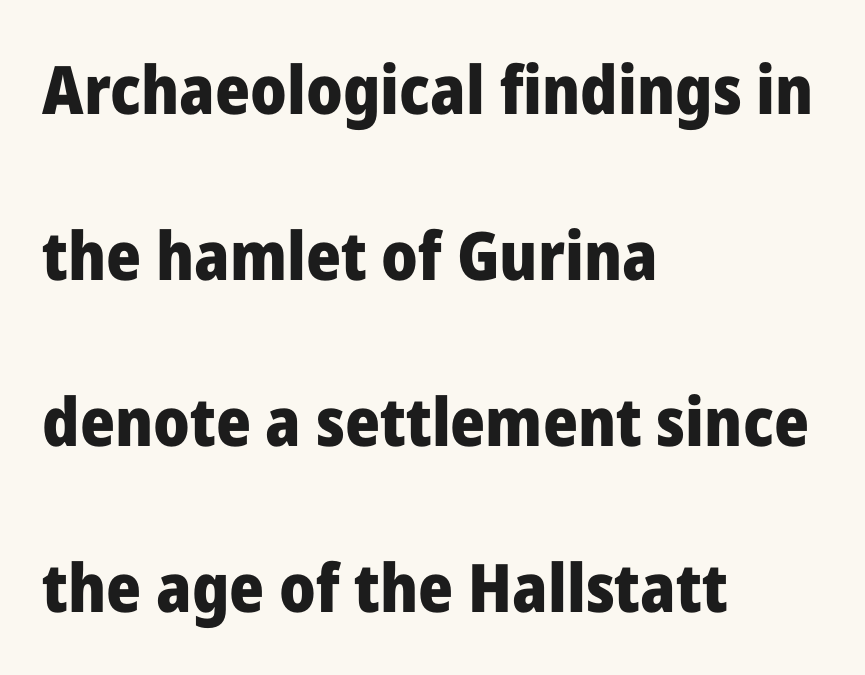
The image shows 67 px heavy sans-serif type, upright; set left-aligned, loose line spacing (2.48x), normal letter spacing, not underlined; low stroke contrast and a medium x-height.
